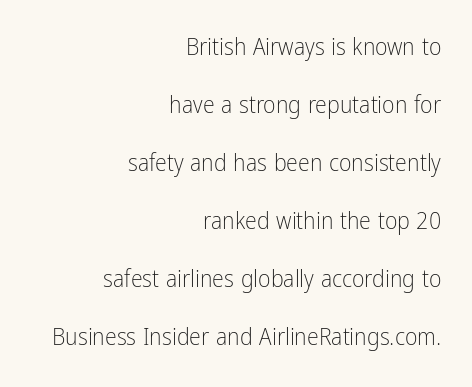
Q: Is the text bold? A: No.
Q: Is the text italic (slanted)? A: No, it is upright.
Q: Is the text underlined? A: No.
Q: How is the paragraph aligned? A: Right-aligned.
Q: Is the spacing between letters normal or unusually wide? A: Normal.
Q: Is the spacing between lines tight, normal or loose? A: Loose.
